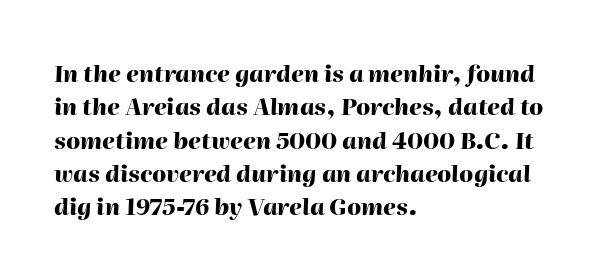
{"italic": "yes", "lean": "right", "slant_degrees": 2, "bold": "yes", "underline": "no", "align": "left", "line_spacing": "normal", "line_spacing_ratio": 1.45, "letter_spacing": "normal", "letter_spacing_em": 0.0, "glyph_px": 23}
